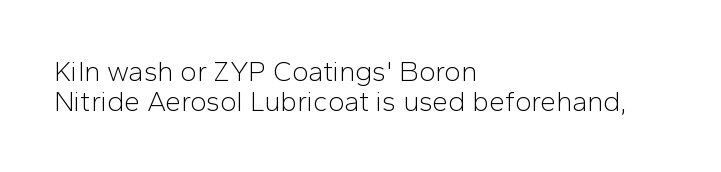
The area under the type is left untouched. Unlike italic type, these characters show no tilt at all. How are the letters spaced? Ordinarily, with no added tracking. The letters carry no serifs — their stems end cleanly without finishing strokes. This block would grow much taller if given ordinary leading; it's compressed now.
